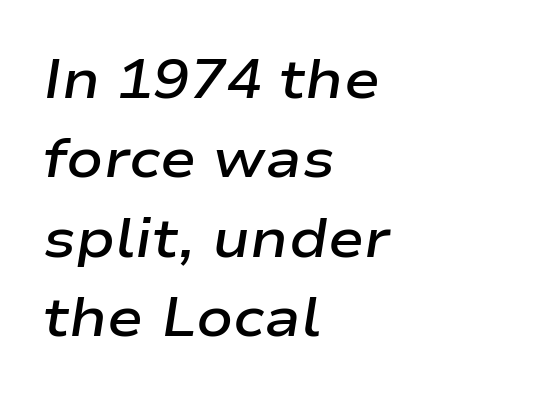
Q: Is the text bold? A: Semi-bold.
Q: Is the text italic (slanted)? A: Yes, it leans right by about 9 degrees.
Q: Is the text underlined? A: No.
Q: How is the paragraph aligned? A: Left-aligned.
Q: Is the spacing between letters normal or unusually wide? A: Normal.
Q: Is the spacing between lines tight, normal or loose? A: Normal.
Q: Width (condensed, normal, or wide)? A: Wide.
Q: Stroke contrast? A: Low.
Q: x-height? A: Medium.
Q: Monospaced? A: No.
